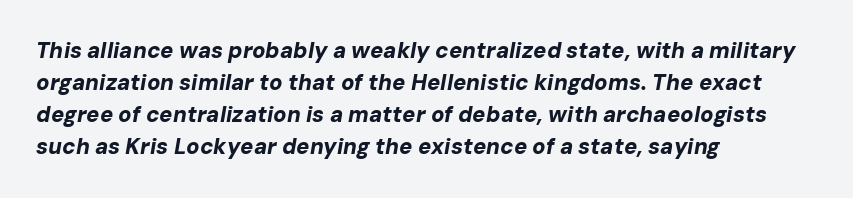
Q: Is the text bold? A: Yes.
Q: Is the text italic (slanted)? A: Yes, it leans right by about 10 degrees.
Q: Is the text underlined? A: No.
Q: How is the paragraph aligned? A: Left-aligned.
Q: Is the spacing between letters normal or unusually wide? A: Normal.
Q: Is the spacing between lines tight, normal or loose? A: Normal.
